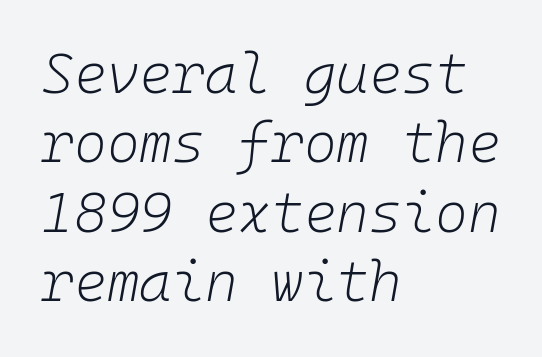
The image shows 56 px light type, italic (leaning right), monospaced; set left-aligned, line spacing 1.24x, normal letter spacing, not underlined; low stroke contrast and a medium x-height.
